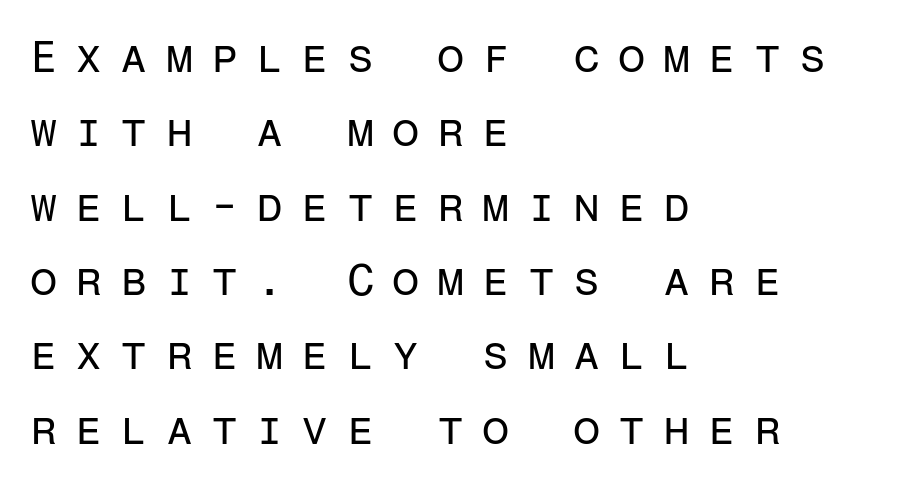
To sum up the face: it is a sans, with no serifs. Reading down the column, the eye jumps a familiar distance to each next line. Words appear elongated and porous because spacing is wide. The letters march in equal steps, a hallmark of fixed-pitch type. Style check: upright.
